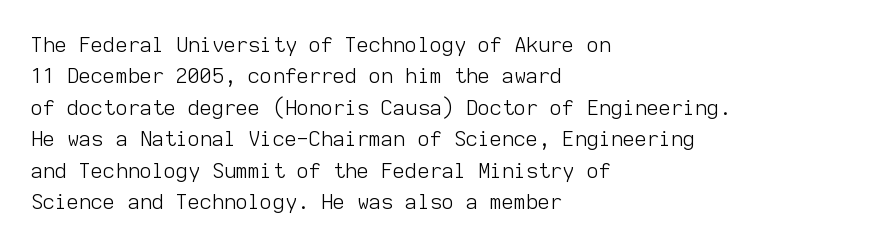
The image shows 21 px text type, upright; set left-aligned, normal line spacing (1.5x), normal letter spacing, not underlined.
